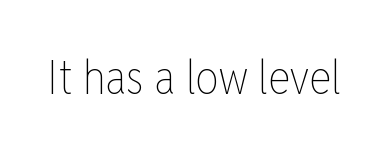
Q: Is the text bold? A: No.
Q: Is the text italic (slanted)? A: No, it is upright.
Q: Is the text underlined? A: No.
Q: Is the spacing between letters normal or unusually wide? A: Normal.
Q: Width (condensed, normal, or wide)? A: Condensed.
Q: Stroke contrast? A: Low.
Q: x-height? A: Medium.
Q: Monospaced? A: No.
